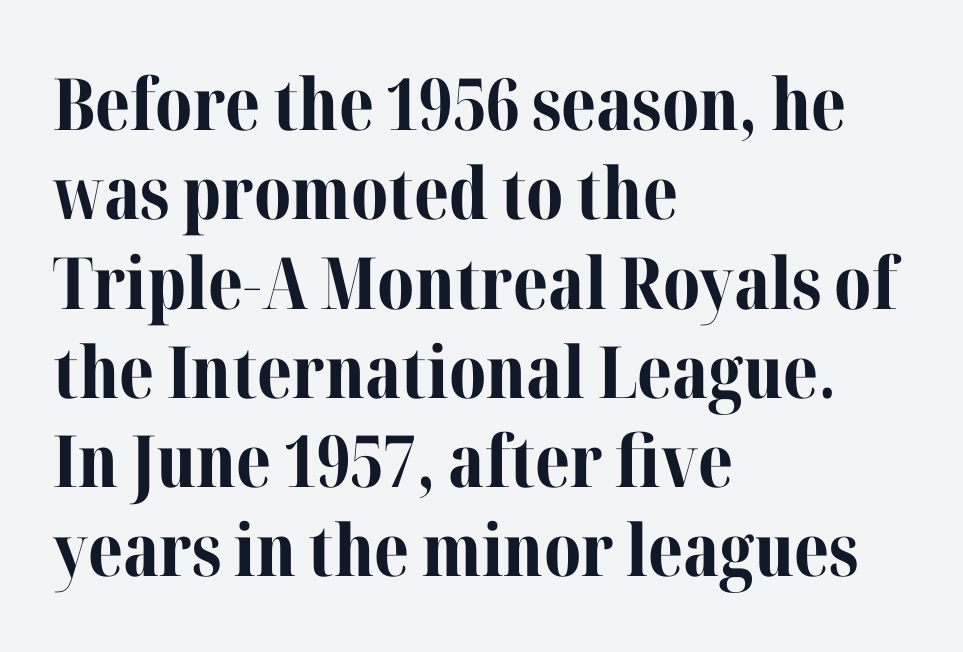
{"serif": "yes", "italic": "no", "bold": "yes", "weight": "bold", "width": "normal", "stroke_contrast": "medium", "x_height": "medium", "monospaced": "no", "underline": "no", "align": "left", "line_spacing_ratio": 1.24, "letter_spacing": "normal", "letter_spacing_em": 0.0, "glyph_px": 72}
